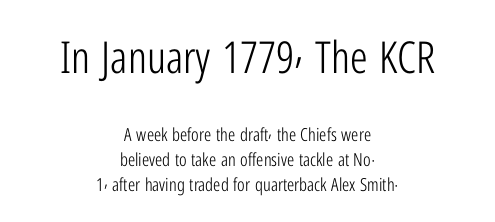
Posture: straight, roman, zero tilt. Decoration check: the copy has no underline. Size contrast runs from large at the top to small at the bottom. The passage is arranged like a title page — every line centered. The type family on display is of the sans-serif kind. This sample uses plain, unmodified letter spacing.
